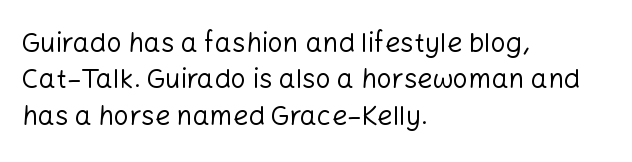
Q: Is the text bold? A: No.
Q: Is the text italic (slanted)? A: No, it is upright.
Q: Is the text underlined? A: No.
Q: How is the paragraph aligned? A: Left-aligned.
Q: Is the spacing between letters normal or unusually wide? A: Normal.
Q: Is the spacing between lines tight, normal or loose? A: Normal.
